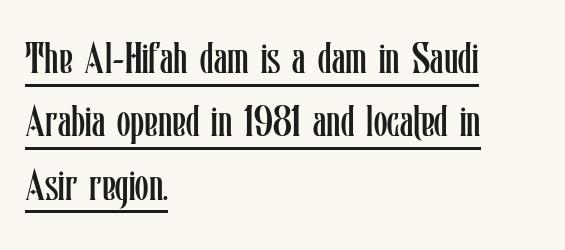
{"italic": "no", "bold": "no", "weight": "regular", "width": "condensed", "stroke_contrast": "low", "x_height": "medium", "monospaced": "no", "underline": "yes", "align": "left", "line_spacing": "normal", "line_spacing_ratio": 1.44, "letter_spacing": "normal", "letter_spacing_em": 0.0, "glyph_px": 44}
